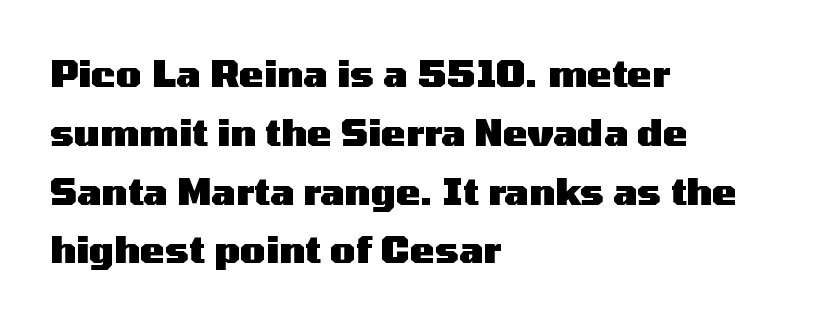
Q: Is the text bold? A: Yes.
Q: Is the text italic (slanted)? A: No, it is upright.
Q: Is the typeface a serif or a sans-serif typeface? A: Sans-serif.
Q: Is the text underlined? A: No.
Q: How is the paragraph aligned? A: Left-aligned.
Q: Is the spacing between letters normal or unusually wide? A: Normal.
Q: Is the spacing between lines tight, normal or loose? A: Normal.
Q: Width (condensed, normal, or wide)? A: Wide.
Q: Stroke contrast? A: Medium.
Q: x-height? A: Medium.
Q: Monospaced? A: No.
